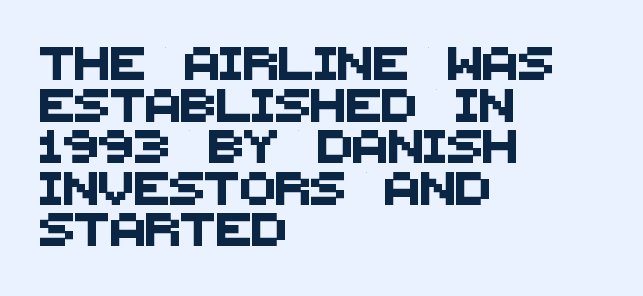
Q: Is the typeface a serif or a sans-serif typeface? A: Sans-serif.
Q: Is the text underlined? A: No.
Q: How is the paragraph aligned? A: Left-aligned.
Q: Is the spacing between letters normal or unusually wide? A: Normal.
Q: Is the spacing between lines tight, normal or loose? A: Normal.
Q: Width (condensed, normal, or wide)? A: Normal.
Q: Stroke contrast? A: Medium.
Q: x-height? A: Large.
Q: Monospaced? A: No.
